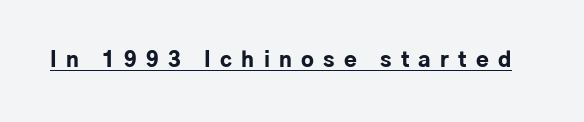
The image shows 21 px bold type, upright; set unusually wide letter spacing (+0.44 em), underlined.
